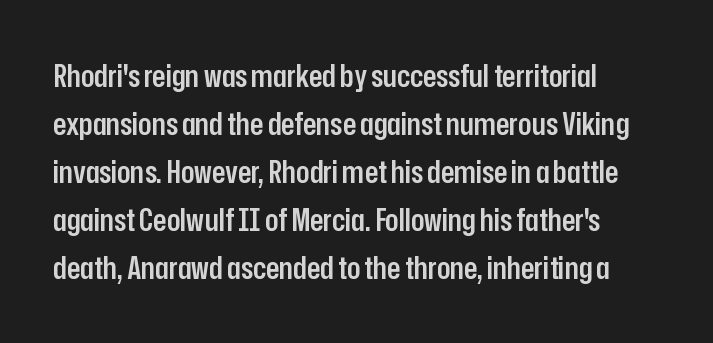
The image shows 31 px semibold, condensed sans-serif type, upright; set left-aligned, normal line spacing (1.55x), normal letter spacing, not underlined; low stroke contrast and a medium x-height.
